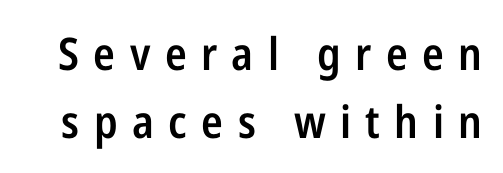
Each letter keeps its own natural width here, so spacing adapts to shape. Slightly chunky letters — semibold, I'd say, not full bold. If you drew a line through each stem, it would be perfectly vertical. The typeface chosen for these lines omits serifs. Horizontal bands of white between lines are of average thickness.
